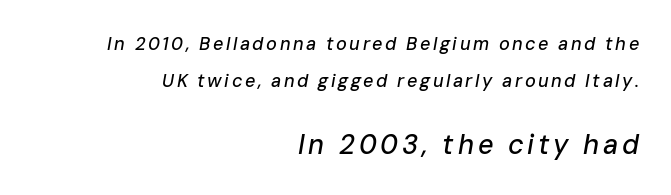
The designer dialed line spacing up above the default. Typeset ragged left — the right edge is the straight one. Is the type slanted? Yes — the strokes lean at a clear angle. Quick note: underline off. Which of the two is more prominent by size? The second, at the bottom.
